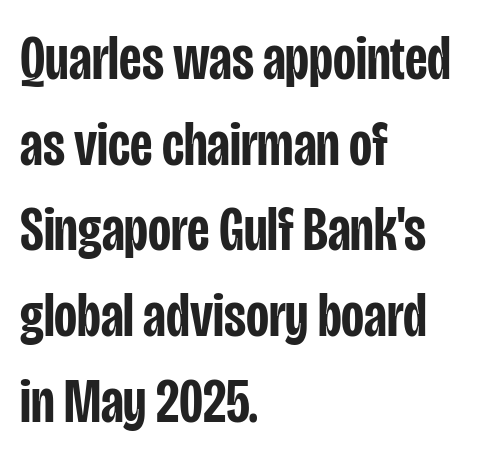
Q: Is the text bold? A: Semi-bold.
Q: Is the text italic (slanted)? A: No, it is upright.
Q: Is the typeface a serif or a sans-serif typeface? A: Sans-serif.
Q: Is the text underlined? A: No.
Q: How is the paragraph aligned? A: Left-aligned.
Q: Is the spacing between letters normal or unusually wide? A: Normal.
Q: Is the spacing between lines tight, normal or loose? A: Normal.
Q: Width (condensed, normal, or wide)? A: Condensed.
Q: Stroke contrast? A: Low.
Q: x-height? A: Large.
Q: Monospaced? A: No.
